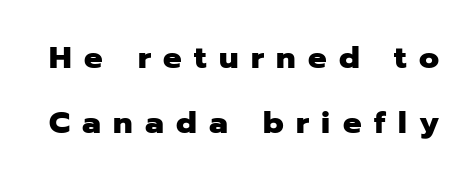
Character widths vary here, with narrow letters taking less room than wide ones. This sample uses a sans-serif face. The rendering uses a large line-height, opening up the rows. Designer's note — italics off, roman on. These words are printed bold, with thick strokes throughout.
